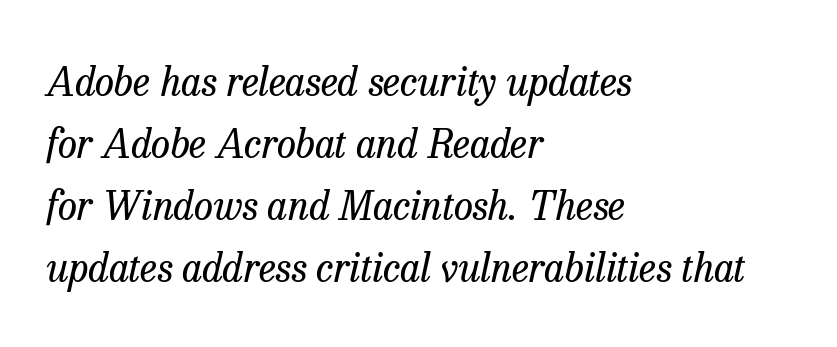
Q: Is the text bold? A: No.
Q: Is the text italic (slanted)? A: Yes, it leans right by about 13 degrees.
Q: Is the typeface a serif or a sans-serif typeface? A: Serif.
Q: Is the text underlined? A: No.
Q: How is the paragraph aligned? A: Left-aligned.
Q: Is the spacing between letters normal or unusually wide? A: Normal.
Q: Is the spacing between lines tight, normal or loose? A: Normal.
Q: Width (condensed, normal, or wide)? A: Normal.
Q: Stroke contrast? A: Low.
Q: x-height? A: Medium.
Q: Monospaced? A: No.
